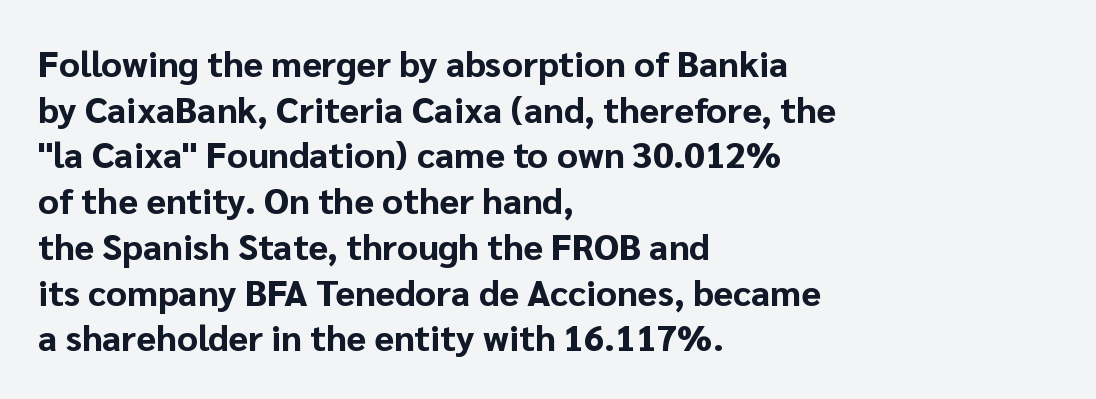
{"serif": "no", "italic": "no", "bold": "yes", "weight": "bold", "width": "normal", "stroke_contrast": "low", "x_height": "medium", "monospaced": "no", "underline": "no", "align": "left", "line_spacing": "normal", "line_spacing_ratio": 1.27, "letter_spacing": "normal", "letter_spacing_em": 0.0, "glyph_px": 36}
